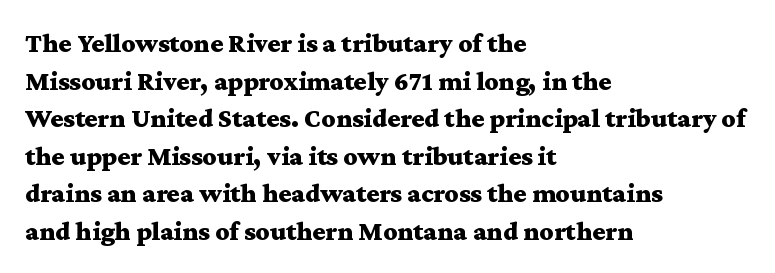
Q: Is the text bold? A: Yes.
Q: Is the text italic (slanted)? A: No, it is upright.
Q: Is the text underlined? A: No.
Q: How is the paragraph aligned? A: Left-aligned.
Q: Is the spacing between letters normal or unusually wide? A: Normal.
Q: Is the spacing between lines tight, normal or loose? A: Normal.
